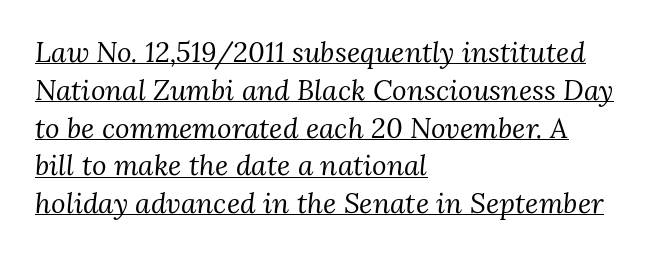
Does the type have serifs? Yes, each stem ends in a small foot. Looks like regular typesetting: each glyph gets only the width it needs. Vertical spacing — default. Is the type slanted? Yes — the strokes lean at a clear angle.
